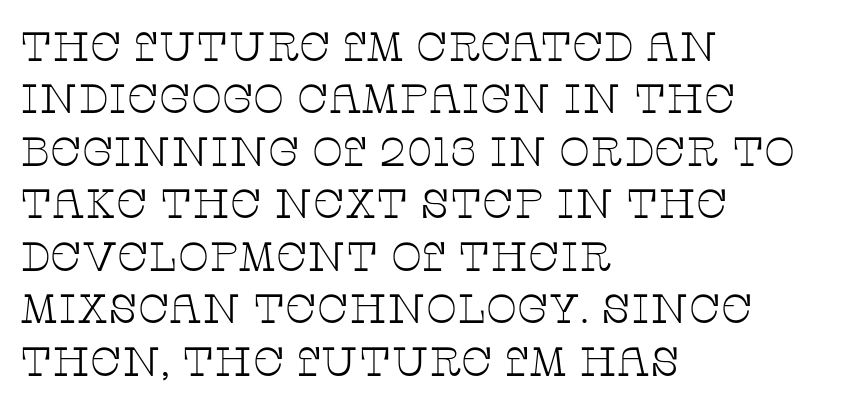
Unmarked baselines from the first word to the last. The cut favours lightness, reaching ordinary text weight at its darkest. Observe the ordinary spacing: letters are neighbours, not strangers. A student would call this left alignment; a typographer would say flush left, rag right.
